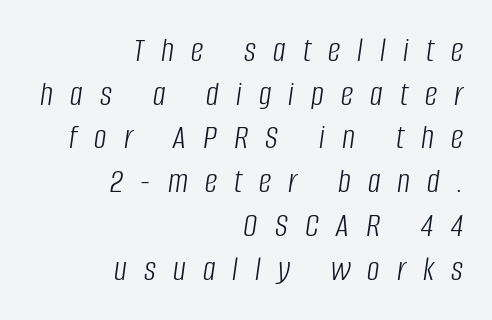
Baseline-to-baseline distance is the conventional proportion of letter height. Students, note that the glyphs here are deliberately spaced far apart. Looks like regular typesetting: each glyph gets only the width it needs. Any mark beneath the type? The region is blank. Quick note: italic. Typeset ragged left — the right edge is the straight one.
